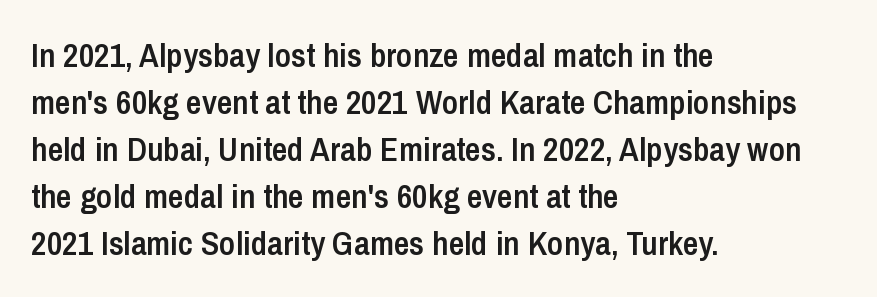
Left-aligned paragraph, ragged on the right. Rule under the text: the space is simply empty. These lines are rendered in a variable-pitch font. This sample uses a sans-serif face. Bold? Not quite — semibold, heavier than regular but stopping short. Every character sits straight up, as roman type does.
